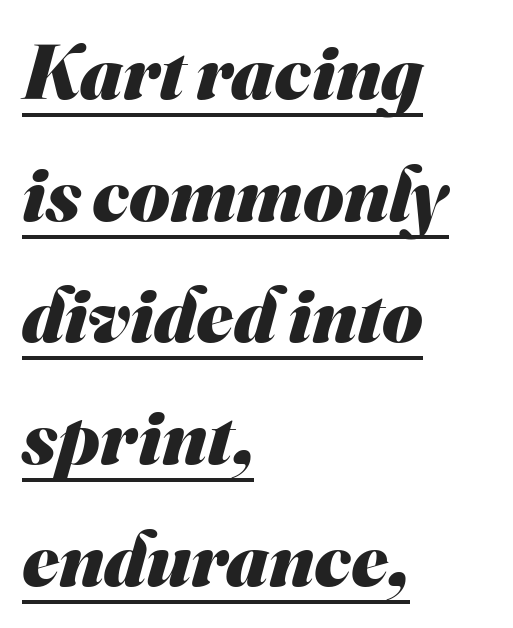
The rendering uses the underline text-decoration. Is this a sans? Yes — the strokes have no serifs. Proportional: the letters do not fall into vertical columns. Set as a true bold cut, around the 700 mark. Evenly set lines give the paragraph a standard silhouette.
